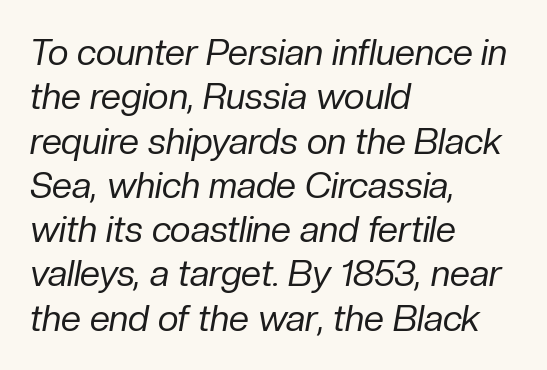
Q: Is the text bold? A: No.
Q: Is the text italic (slanted)? A: Yes, it leans right by about 10 degrees.
Q: Is the text underlined? A: No.
Q: How is the paragraph aligned? A: Left-aligned.
Q: Is the spacing between letters normal or unusually wide? A: Normal.
Q: Width (condensed, normal, or wide)? A: Normal.
Q: Stroke contrast? A: Low.
Q: x-height? A: Medium.
Q: Monospaced? A: No.
